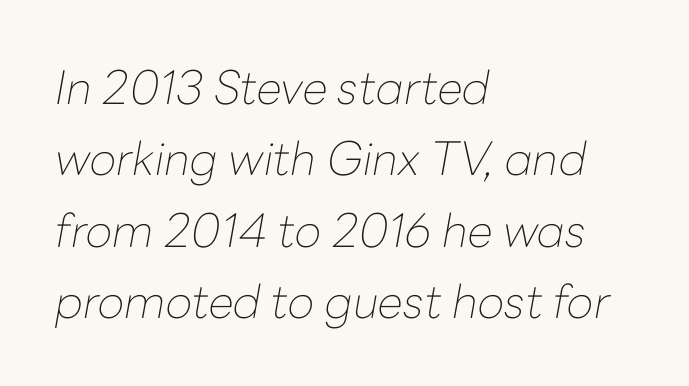
Q: Is the text bold? A: No.
Q: Is the text italic (slanted)? A: Yes, it leans right by about 10 degrees.
Q: Is the text underlined? A: No.
Q: How is the paragraph aligned? A: Left-aligned.
Q: Is the spacing between letters normal or unusually wide? A: Normal.
Q: Is the spacing between lines tight, normal or loose? A: Normal.
Q: Width (condensed, normal, or wide)? A: Normal.
Q: Stroke contrast? A: Low.
Q: x-height? A: Medium.
Q: Monospaced? A: No.
